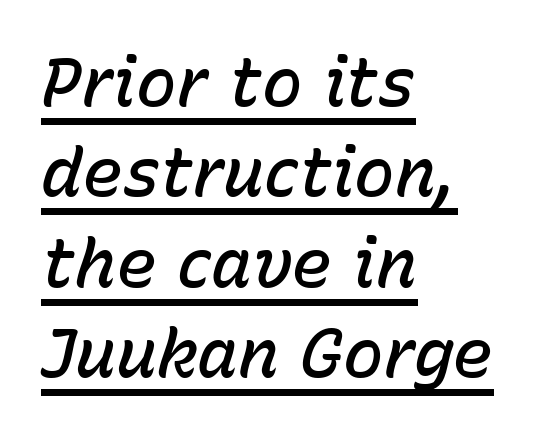
Q: Is the text bold? A: Semi-bold.
Q: Is the text italic (slanted)? A: Yes, it leans right by about 15 degrees.
Q: Is the text underlined? A: Yes.
Q: How is the paragraph aligned? A: Left-aligned.
Q: Is the spacing between letters normal or unusually wide? A: Normal.
Q: Is the spacing between lines tight, normal or loose? A: Normal.
Q: Width (condensed, normal, or wide)? A: Normal.
Q: Stroke contrast? A: Low.
Q: x-height? A: Medium.
Q: Monospaced? A: No.
